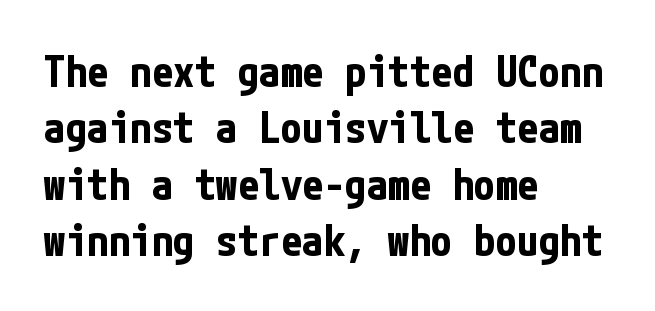
Letters rest on an invisible, unmarked baseline. The text was rendered using a sans face with plain stroke endings. How are the letters spaced? Ordinarily, with no added tracking. Is there any slant? The stems are plumb. Every letter is thick-stroked: bold, no question.
